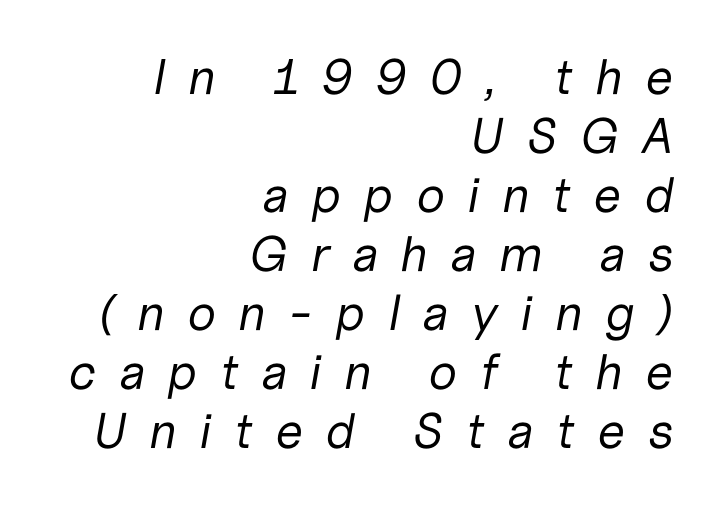
Q: Is the text bold? A: No.
Q: Is the text italic (slanted)? A: Yes, it leans right by about 10 degrees.
Q: Is the text underlined? A: No.
Q: How is the paragraph aligned? A: Right-aligned.
Q: Is the spacing between letters normal or unusually wide? A: Unusually wide.
Q: Width (condensed, normal, or wide)? A: Normal.
Q: Stroke contrast? A: Low.
Q: x-height? A: Medium.
Q: Monospaced? A: No.
